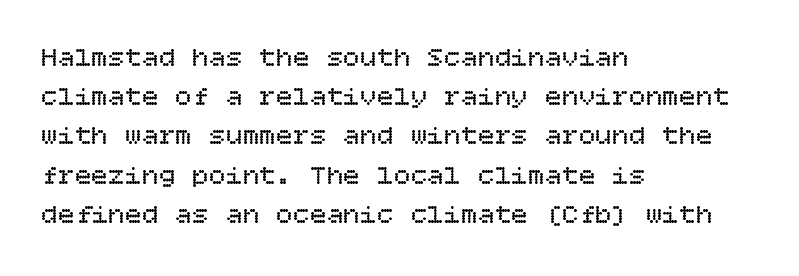
{"italic": "no", "bold": "no", "weight": "regular", "width": "normal", "stroke_contrast": "low", "x_height": "large", "underline": "no", "align": "left", "line_spacing": "normal", "line_spacing_ratio": 1.4, "letter_spacing": "normal", "letter_spacing_em": 0.0, "glyph_px": 28}
